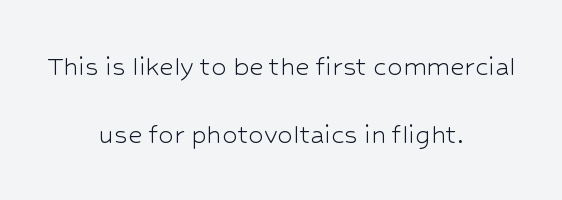
The image shows 31 px light sans-serif type, upright; set centered, loose line spacing (2.19x), normal letter spacing, not underlined; low stroke contrast and a medium x-height.
